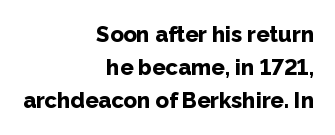
Nope, not italic — everything's standing straight. All the whitespace from short lines collects on the left. Underline: absent. Horizontal bands of white between lines are of average thickness. The characters look thick and weighty, a clear bold. Tracking here is standard; glyphs follow each other at the usual distance.
